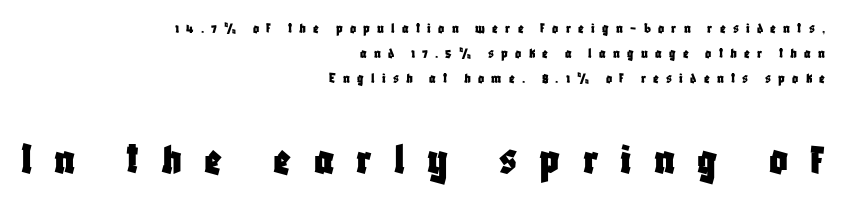
The image shows 46 px condensed sans-serif type, upright; set right-aligned, normal line spacing (1.68x), unusually wide letter spacing (+0.48 em), not underlined; the second (bottom) block is 3.07x larger; low stroke contrast and a large x-height.
